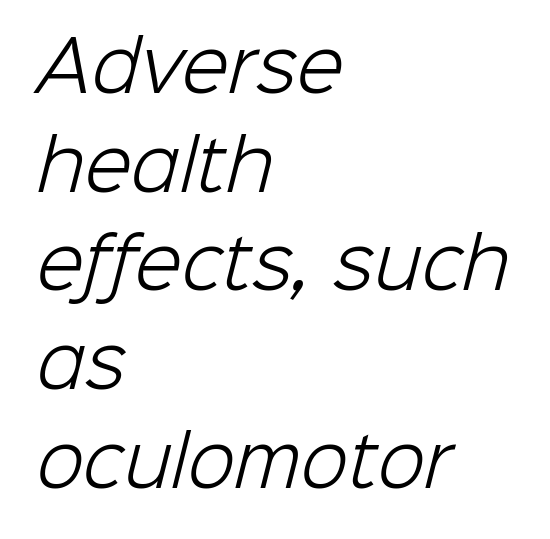
The image shows 69 px light sans-serif type; set left-aligned, normal line spacing (1.43x), normal letter spacing, not underlined; low stroke contrast and a medium x-height.
